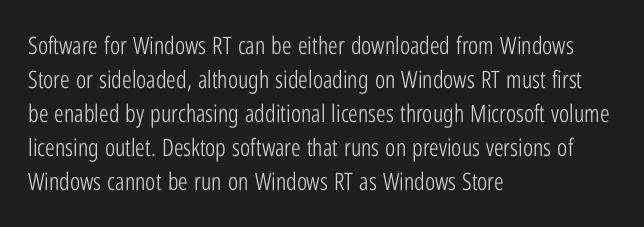
Just letters on the line, the space beneath them empty. The lines sit at an ordinary, default distance from one another. Reading down the block, your eye returns to a fixed left position each line. Think standard paragraph weight, or any step lighter than that.
